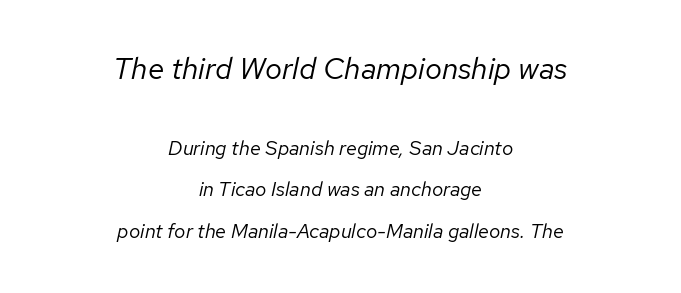
{"italic": "yes", "lean": "right", "slant_degrees": 12, "bold": "no", "weight": "regular", "width": "normal", "stroke_contrast": "low", "x_height": "medium", "monospaced": "no", "underline": "no", "align": "center", "line_spacing": "loose", "line_spacing_ratio": 2.07, "letter_spacing": "normal", "letter_spacing_em": 0.0, "larger_block": "first", "size_ratio": 1.5, "glyph_px": 30}
